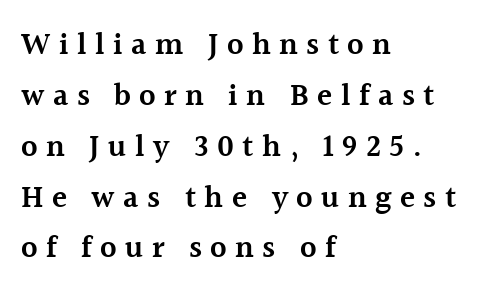
{"serif": "yes", "italic": "no", "bold": "semi", "weight": "semibold", "width": "normal", "x_height": "medium", "monospaced": "no", "underline": "no", "align": "left", "line_spacing": "normal", "line_spacing_ratio": 1.64, "letter_spacing": "wide", "letter_spacing_em": 0.27, "glyph_px": 31}
